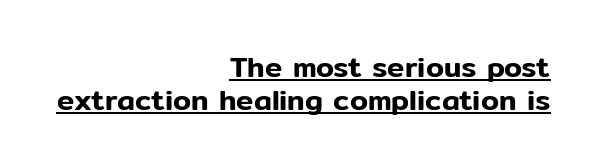
The image shows 29 px sans-serif type, upright; set right-aligned, tight line spacing (1.15x), normal letter spacing, underlined; low stroke contrast and a medium x-height.
